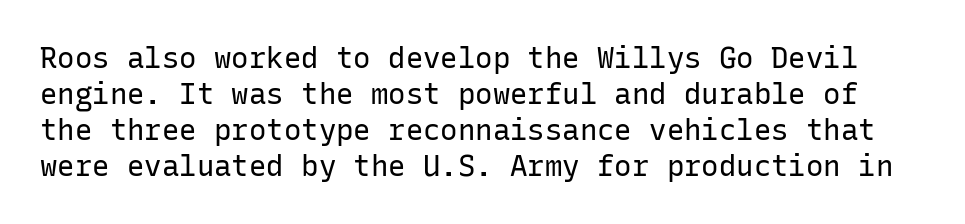
A typesetter would label this face a sans. Do the characters align in a grid? Yes, the font is monospaced. The line texture is even and compact thanks to regular tracking. The typeface has the unassuming heft of standard copy or less.
